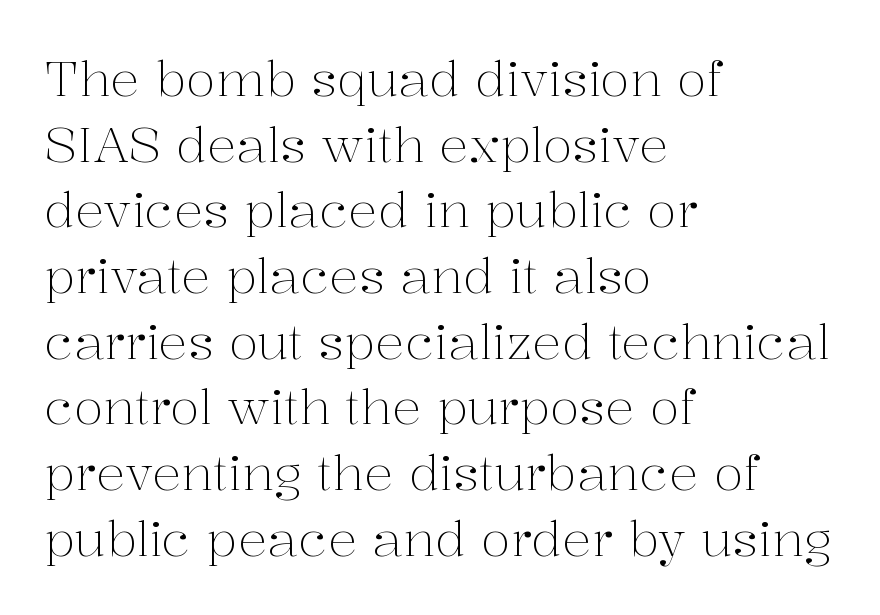
Regarding leading, the lines here are spaced in the standard way. The passage shown has conventional tracking throughout. This sample has the flowing, uneven cadence of proportional lettering. Bare-footed words on every line. The type sits square on the baseline with zero lean.
